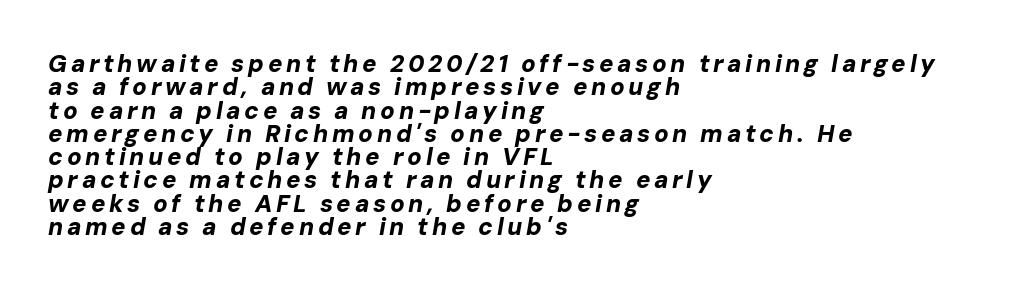
The image shows 24 px bold type, italic (leaning right); set left-aligned, tight line spacing (0.97x), not underlined.
